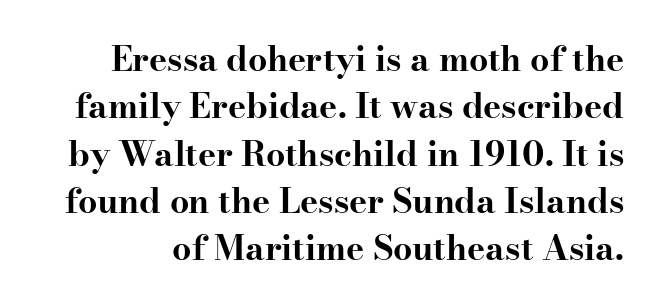
The image shows 34 px bold, wide serif type, upright; set normal line spacing (1.39x), normal letter spacing, not underlined; high stroke contrast and a small x-height.
